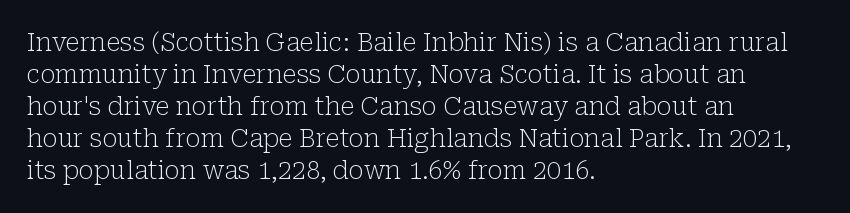
Q: Is the text bold? A: No.
Q: Is the text italic (slanted)? A: No, it is upright.
Q: Is the text underlined? A: No.
Q: How is the paragraph aligned? A: Left-aligned.
Q: Is the spacing between letters normal or unusually wide? A: Normal.
Q: Is the spacing between lines tight, normal or loose? A: Normal.
